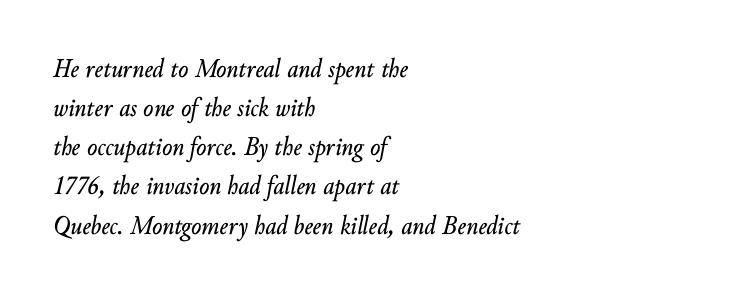
Q: Is the text italic (slanted)? A: Yes, it leans right by about 10 degrees.
Q: Is the text underlined? A: No.
Q: How is the paragraph aligned? A: Left-aligned.
Q: Is the spacing between letters normal or unusually wide? A: Normal.
Q: Is the spacing between lines tight, normal or loose? A: Normal.
